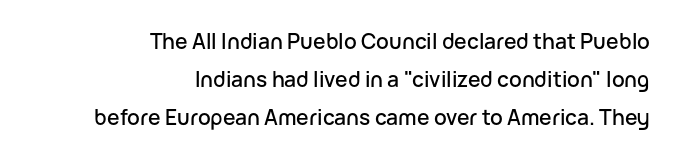
Q: Is the text italic (slanted)? A: No, it is upright.
Q: Is the text underlined? A: No.
Q: How is the paragraph aligned? A: Right-aligned.
Q: Is the spacing between letters normal or unusually wide? A: Normal.
